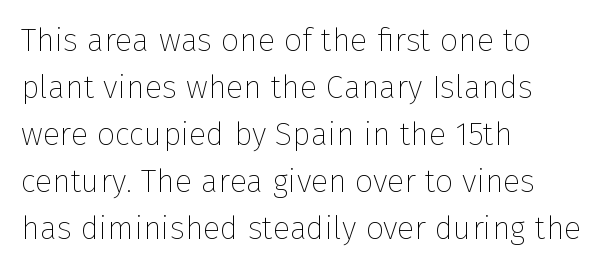
This sample has the flowing, uneven cadence of proportional lettering. Nobody drew a line under any word here. Each stroke keeps to a modest, everyday thickness or less. The letters sit at their default tracking, neither squeezed nor spread. Interline gaps are of average width in this sample.
